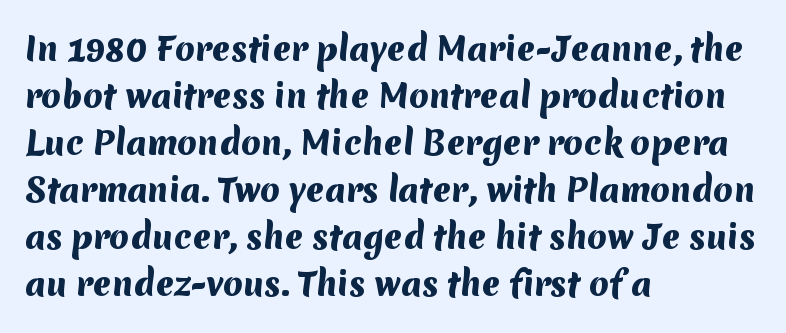
A typesetter would label this face a sans. Any mark beneath the type? The region is blank. Line spacing here is normal. These lines are set flush left with a ragged right edge. Each letter keeps its own natural width here, so spacing adapts to shape. These lines keep a tight, regular rhythm from letter to letter.
